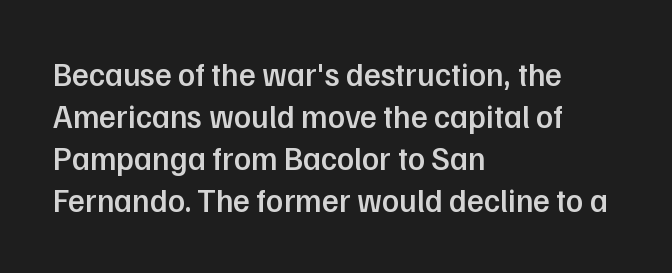
{"serif": "no", "italic": "no", "bold": "semi", "weight": "semibold", "width": "normal", "stroke_contrast": "low", "x_height": "medium", "monospaced": "no", "underline": "no", "align": "left", "line_spacing": "normal", "line_spacing_ratio": 1.31, "letter_spacing": "normal", "letter_spacing_em": 0.0, "glyph_px": 32}
